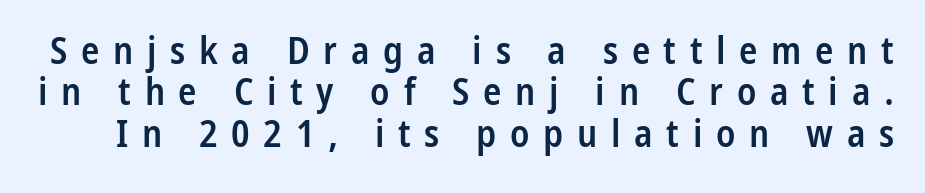
This sample uses a sans-serif face. Look at the stroke-to-counter ratio: somewhat heavy, a semibold. Descenders are the only things crossing below the line. Leading is clearly below the norm, producing a dense column. The passage shown is typed in a proportional face where columns would drift. Tracking here is generous; glyphs stand well apart from one another.
